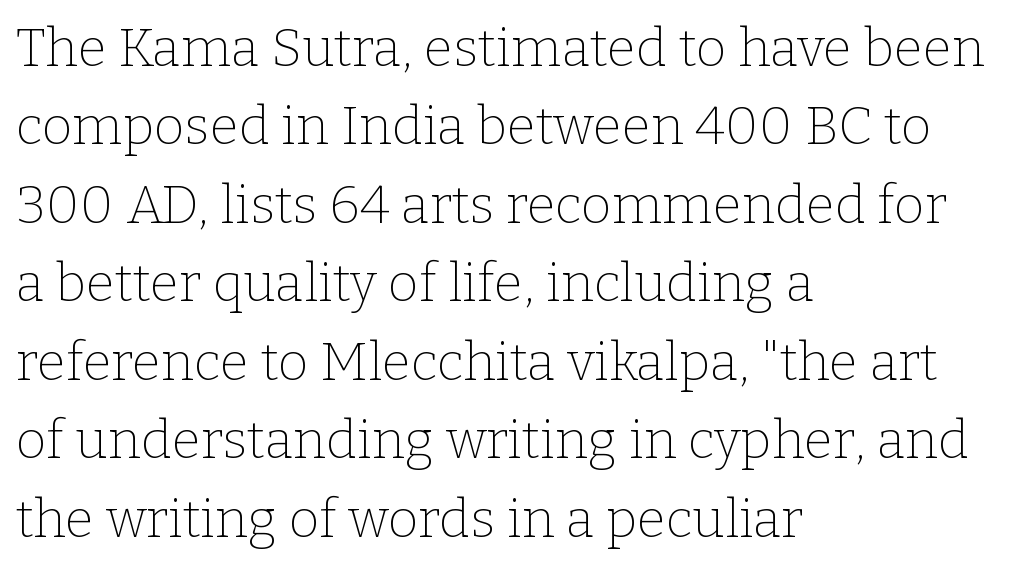
Q: Is the text bold? A: No.
Q: Is the text italic (slanted)? A: No, it is upright.
Q: Is the typeface a serif or a sans-serif typeface? A: Serif.
Q: Is the text underlined? A: No.
Q: How is the paragraph aligned? A: Left-aligned.
Q: Is the spacing between letters normal or unusually wide? A: Normal.
Q: Is the spacing between lines tight, normal or loose? A: Normal.
Q: Width (condensed, normal, or wide)? A: Normal.
Q: Stroke contrast? A: Low.
Q: x-height? A: Medium.
Q: Monospaced? A: No.
